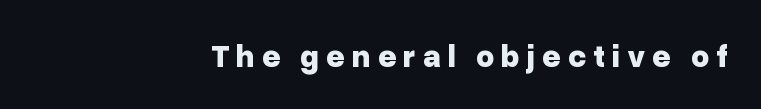
A bare baseline throughout the passage. Characters remain perfectly vertical along every line. In terms of letterspacing, this is a distinctly airy, spread setting. The rendering anchors every line to the right-hand side. Looks like regular typesetting: each glyph gets only the width it needs.
